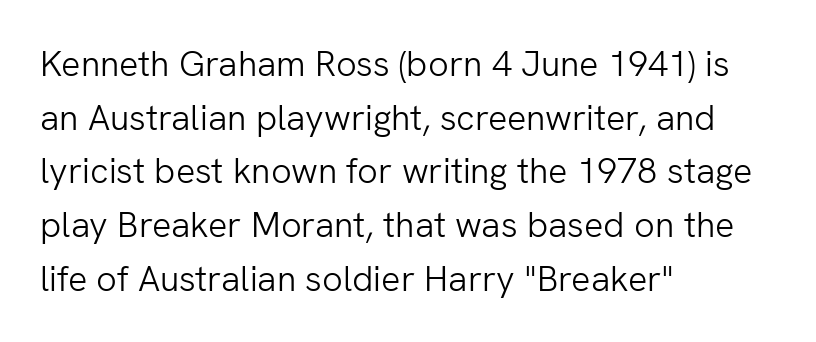
Stroke thickness stays within the range of a standard reading face or lighter. The letters sit at their default tracking, neither squeezed nor spread. The paragraph has a hard left edge and a soft right edge. The type family on display is of the sans-serif kind.
